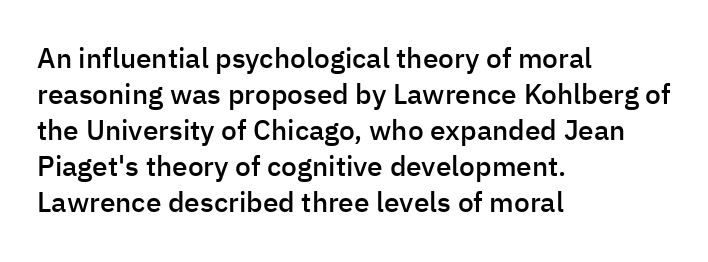
The image shows 28 px semibold sans-serif type, upright; set left-aligned, normal line spacing (1.29x), normal letter spacing, not underlined; low stroke contrast and a medium x-height.
